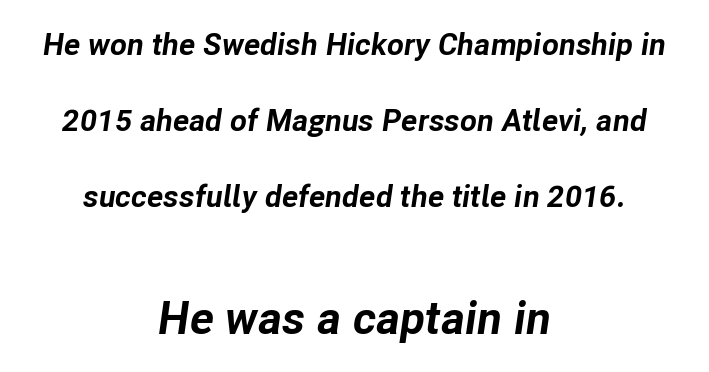
Q: Is the text bold? A: Yes.
Q: Is the text italic (slanted)? A: Yes, it leans right by about 8 degrees.
Q: Is the text underlined? A: No.
Q: How is the paragraph aligned? A: Centered.
Q: Is the spacing between letters normal or unusually wide? A: Normal.
Q: Is the spacing between lines tight, normal or loose? A: Loose.
Q: Which block of text is set in a larger size, the first (top) or the second (bottom)? A: The second (bottom) one.
Q: Width (condensed, normal, or wide)? A: Normal.
Q: Stroke contrast? A: Low.
Q: x-height? A: Medium.
Q: Monospaced? A: No.
